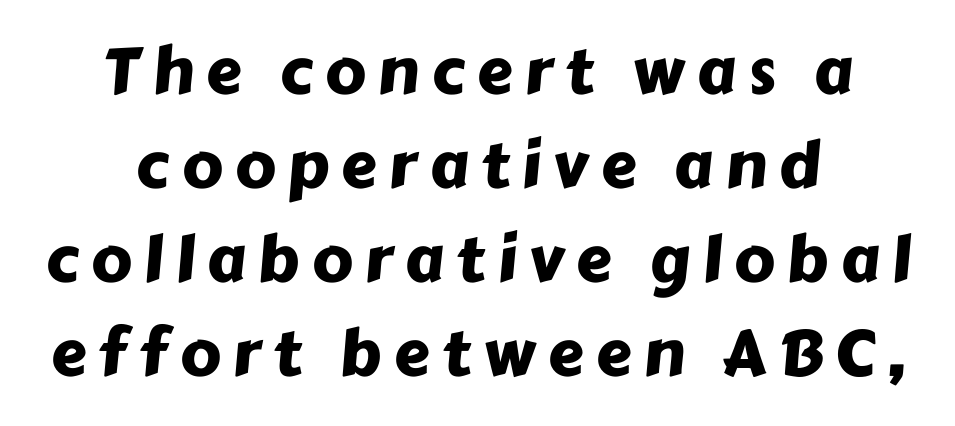
The image shows 64 px sans-serif type; set centered, normal line spacing (1.47x), not underlined; low stroke contrast and a medium x-height.
